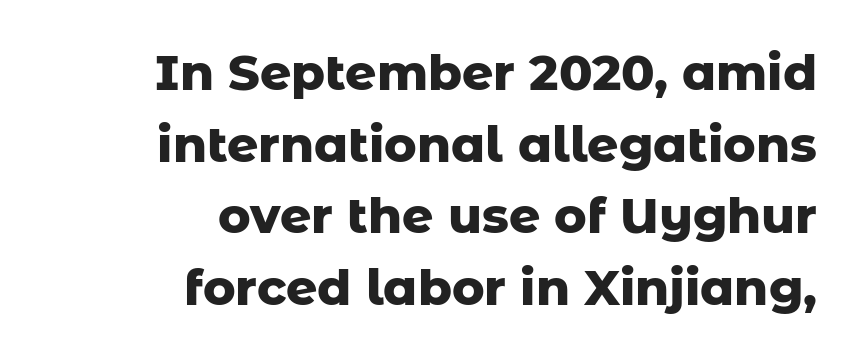
The image shows 49 px heavy sans-serif type, upright; set right-aligned, normal line spacing (1.46x), normal letter spacing, not underlined; low stroke contrast and a medium x-height.
